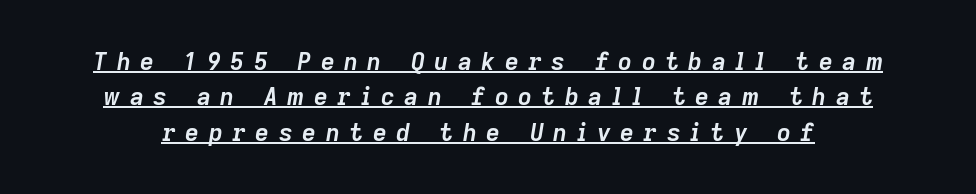
Loose tracking; the words dissolve into strings of separated letters. This sample carries an underscore along the baseline area. This is heavy type, rendered in bold. These lines were composed using italics. Compared with typical paragraphs, the rows here are spaced about the same.
